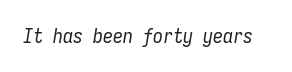
The image shows 20 px text type, italic (leaning right); set normal letter spacing, not underlined.
